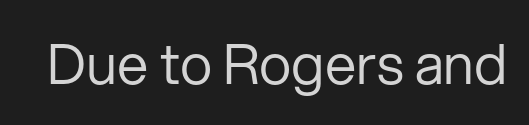
Check where the strokes stop: nothing finishes them off — pure sans. The rendering keeps characters at their native spacing. Lines of text with bare space underneath. No extra ink here — the face is not bold. You could not count columns in this text — the font is proportionally spaced. The axis of the letterforms is exactly vertical.
